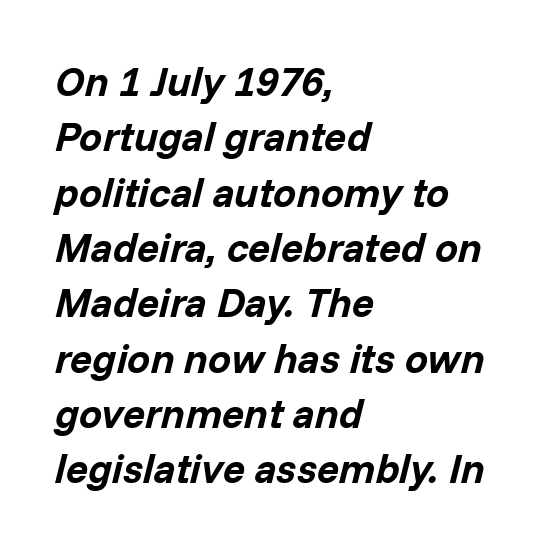
Q: Is the text bold? A: Yes.
Q: Is the text italic (slanted)? A: Yes, it leans right by about 14 degrees.
Q: Is the text underlined? A: No.
Q: How is the paragraph aligned? A: Left-aligned.
Q: Is the spacing between letters normal or unusually wide? A: Normal.
Q: Is the spacing between lines tight, normal or loose? A: Normal.
Q: Width (condensed, normal, or wide)? A: Normal.
Q: Stroke contrast? A: Low.
Q: x-height? A: Medium.
Q: Monospaced? A: No.
